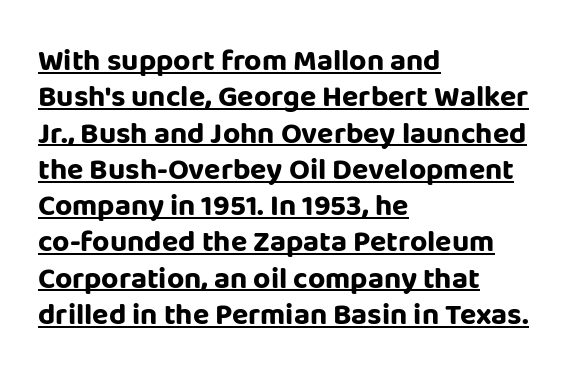
The image shows 30 px bold sans-serif type, upright; set left-aligned, line spacing 1.21x, normal letter spacing, underlined; low stroke contrast and a large x-height.
